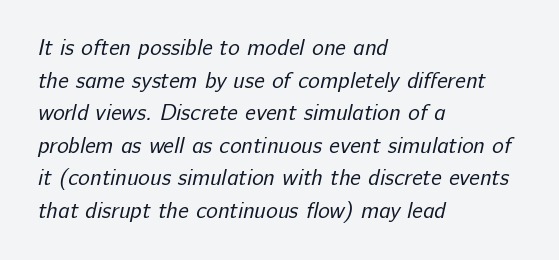
The image shows 22 px text type; set left-aligned, normal line spacing (1.48x), normal letter spacing, not underlined.
